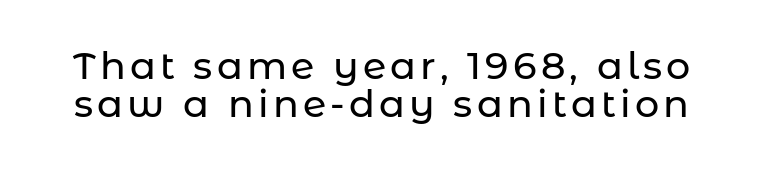
Q: Is the text italic (slanted)? A: No, it is upright.
Q: Is the typeface a serif or a sans-serif typeface? A: Sans-serif.
Q: Is the text underlined? A: No.
Q: Is the spacing between lines tight, normal or loose? A: Tight.
Q: Width (condensed, normal, or wide)? A: Normal.
Q: Stroke contrast? A: Low.
Q: x-height? A: Medium.
Q: Monospaced? A: No.
